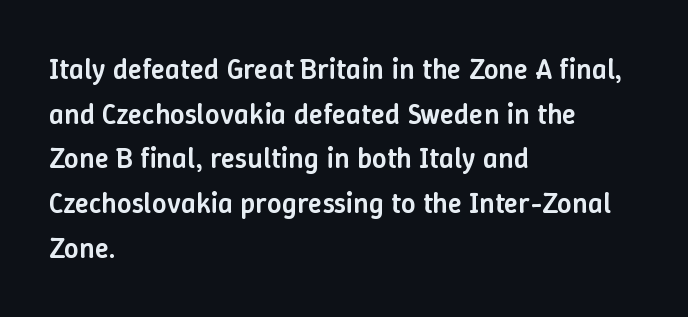
Q: Is the text bold? A: Semi-bold.
Q: Is the text italic (slanted)? A: No, it is upright.
Q: Is the text underlined? A: No.
Q: How is the paragraph aligned? A: Left-aligned.
Q: Is the spacing between letters normal or unusually wide? A: Normal.
Q: Is the spacing between lines tight, normal or loose? A: Normal.
Q: Width (condensed, normal, or wide)? A: Normal.
Q: Stroke contrast? A: Low.
Q: x-height? A: Medium.
Q: Monospaced? A: No.
